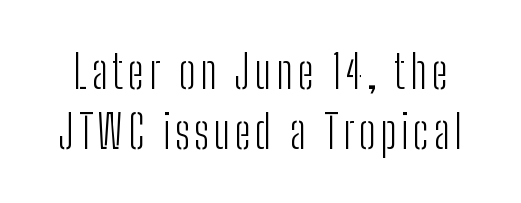
Q: Is the text bold? A: No.
Q: Is the text italic (slanted)? A: No, it is upright.
Q: Is the typeface a serif or a sans-serif typeface? A: Sans-serif.
Q: Is the text underlined? A: No.
Q: Is the spacing between lines tight, normal or loose? A: Normal.
Q: Width (condensed, normal, or wide)? A: Condensed.
Q: Stroke contrast? A: Low.
Q: x-height? A: Medium.
Q: Monospaced? A: No.
